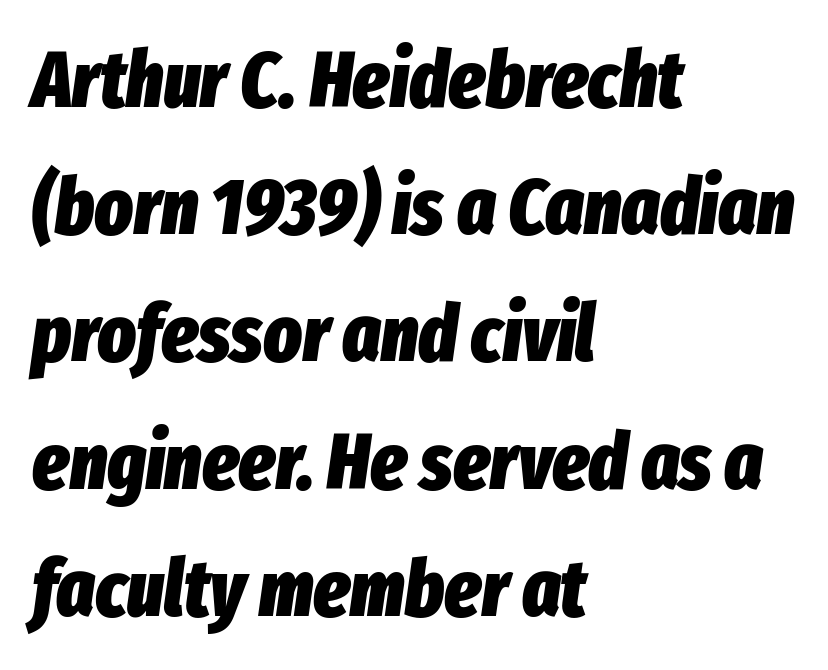
Q: Is the text bold? A: Yes.
Q: Is the text italic (slanted)? A: Yes, it leans right by about 8 degrees.
Q: Is the text underlined? A: No.
Q: How is the paragraph aligned? A: Left-aligned.
Q: Is the spacing between letters normal or unusually wide? A: Normal.
Q: Is the spacing between lines tight, normal or loose? A: Normal.
Q: Width (condensed, normal, or wide)? A: Condensed.
Q: Stroke contrast? A: Low.
Q: x-height? A: Medium.
Q: Monospaced? A: No.
